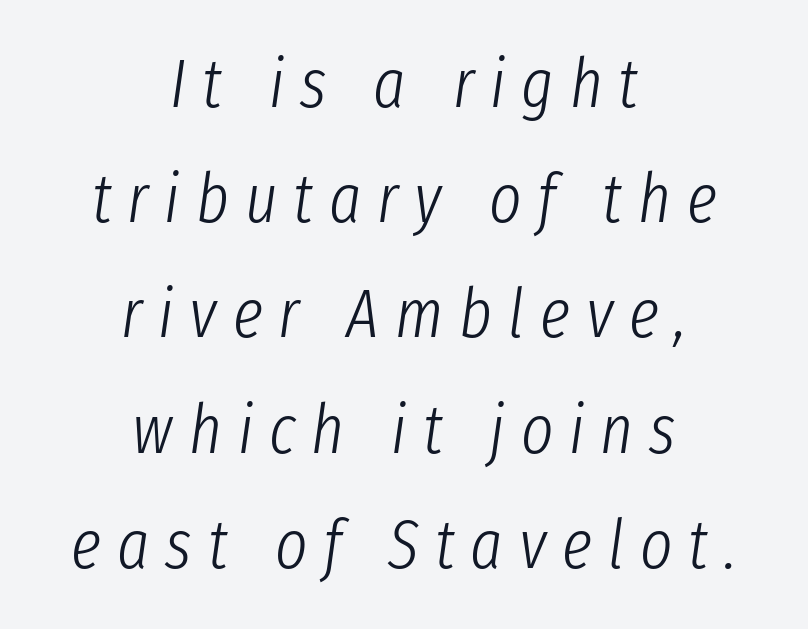
The image shows 69 px light, condensed type, italic (leaning right); set centered, normal line spacing (1.67x), unusually wide letter spacing (+0.23 em), not underlined; low stroke contrast and a medium x-height.
